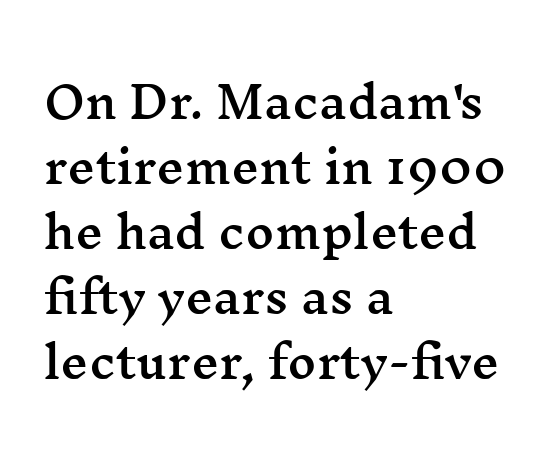
The horizontal fit of the characters is conventional and even. The letters stand upright; this is a roman face. Old-style or modern, the face here clearly has serifs. Compared with a centered layout, this one pins lines to the left instead. Underlining? Definitely not there.
